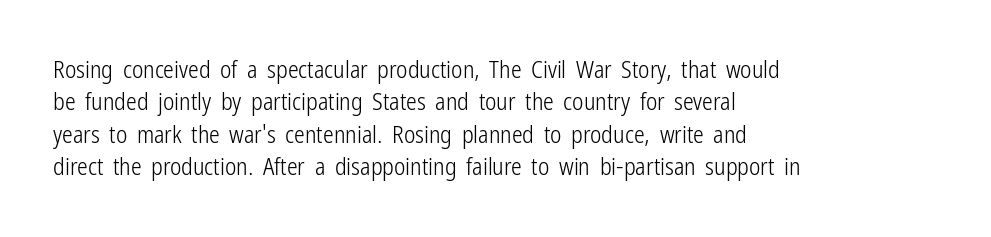
The typesetter chose a ragged-right arrangement here. In terms of letterspacing, this is plain default setting. Descenders hang freely into open space. A typesetter would call this leading conventional body-copy spacing. Stems and bowls with no extra thickness — not bold.
